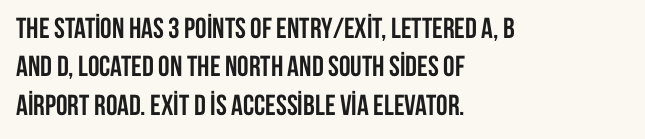
Observe the ordinary spacing: letters are neighbours, not strangers. A typesetter would call this leading conventional body-copy spacing. Is there any slant? The stems are plumb. Casual observation: everything's shoved over to the left.
